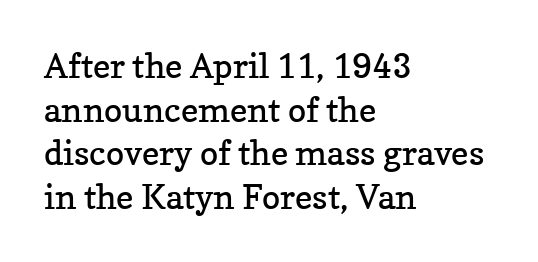
Horizontally, the lines are justified to the leading edge only. Weight: regular or lighter. Think of a printed novel: that variable character pitch is what you see here. These lines were composed using upright roman letters. These lines keep a tight, regular rhythm from letter to letter. The glyphs are unaccompanied by any horizontal stroke below them.
